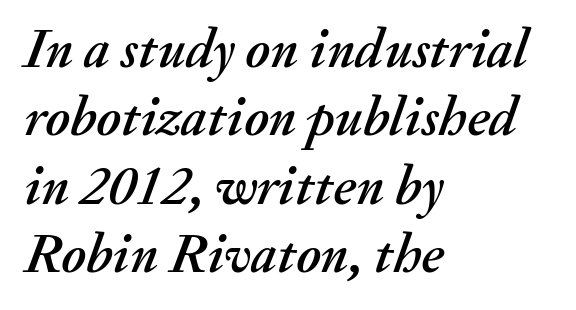
{"italic": "yes", "lean": "right", "slant_degrees": 20, "width": "normal", "stroke_contrast": "medium", "x_height": "small", "monospaced": "no", "underline": "no", "align": "left", "line_spacing_ratio": 1.22, "letter_spacing": "normal", "letter_spacing_em": 0.0, "glyph_px": 56}
